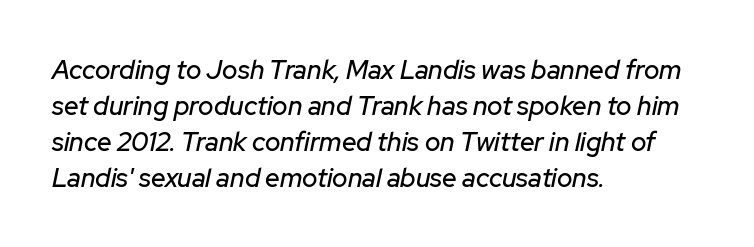
Honestly, the row spacing looks completely unremarkable. Descenders are the only things crossing below the line. The axis of the letterforms is tilted away from vertical. Horizontal alignment here is leftward, the default for most running prose.
